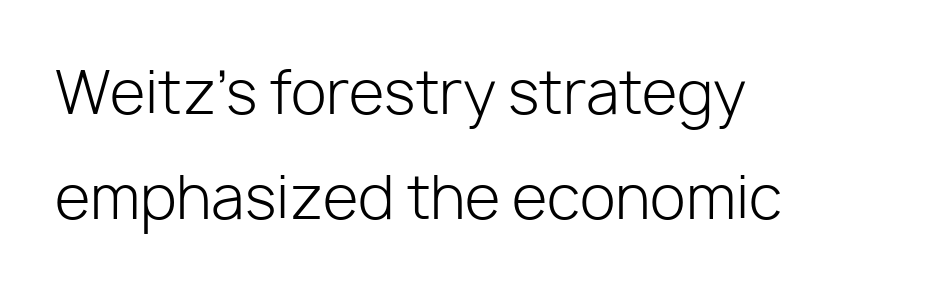
Q: Is the text bold? A: No.
Q: Is the text italic (slanted)? A: No, it is upright.
Q: Is the typeface a serif or a sans-serif typeface? A: Sans-serif.
Q: Is the text underlined? A: No.
Q: How is the paragraph aligned? A: Left-aligned.
Q: Is the spacing between letters normal or unusually wide? A: Normal.
Q: Width (condensed, normal, or wide)? A: Normal.
Q: Stroke contrast? A: Low.
Q: x-height? A: Medium.
Q: Monospaced? A: No.
